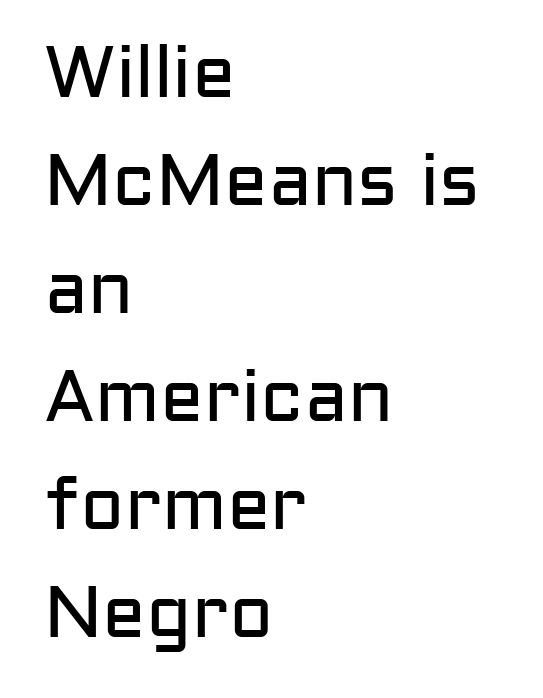
The image shows 73 px regular-weight sans-serif type, upright; set left-aligned, normal line spacing (1.48x), normal letter spacing, not underlined; low stroke contrast and a medium x-height.
